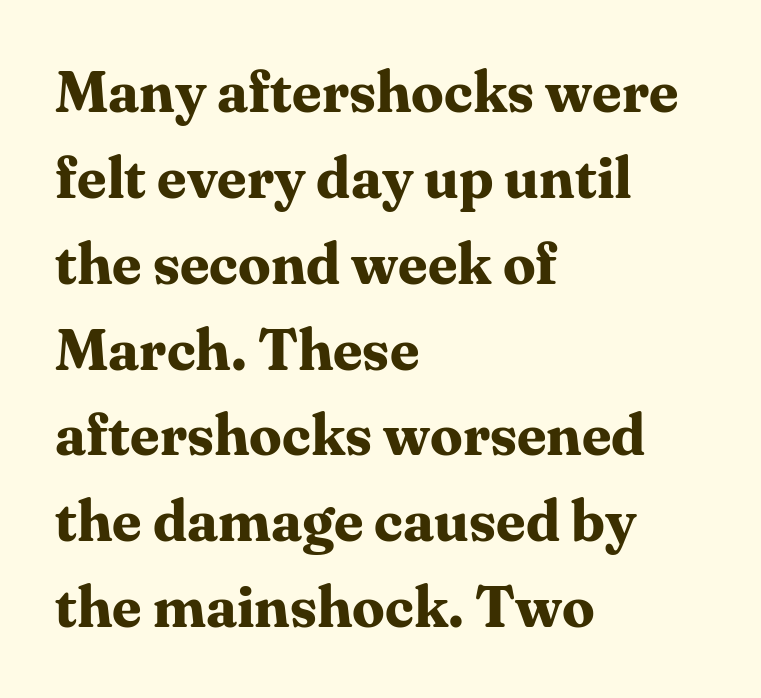
{"serif": "yes", "italic": "no", "bold": "yes", "weight": "bold", "width": "normal", "stroke_contrast": "medium", "x_height": "medium", "monospaced": "no", "underline": "no", "align": "left", "line_spacing": "normal", "line_spacing_ratio": 1.48, "letter_spacing": "normal", "letter_spacing_em": 0.0, "glyph_px": 58}
